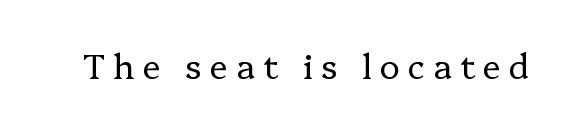
The image shows 34 px regular-weight serif type, upright; set unusually wide letter spacing (+0.23 em), not underlined; low stroke contrast and a medium x-height.
